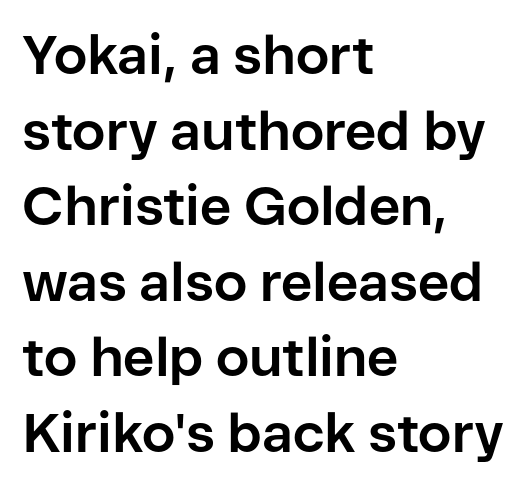
{"serif": "no", "italic": "no", "bold": "yes", "weight": "bold", "width": "normal", "stroke_contrast": "low", "x_height": "medium", "monospaced": "no", "underline": "no", "align": "left", "line_spacing": "normal", "line_spacing_ratio": 1.4, "letter_spacing": "normal", "letter_spacing_em": 0.0, "glyph_px": 54}
